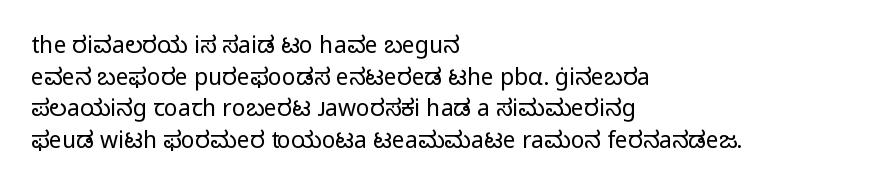
The image shows 23 px text type, upright; set left-aligned, normal line spacing (1.38x), normal letter spacing, not underlined.
